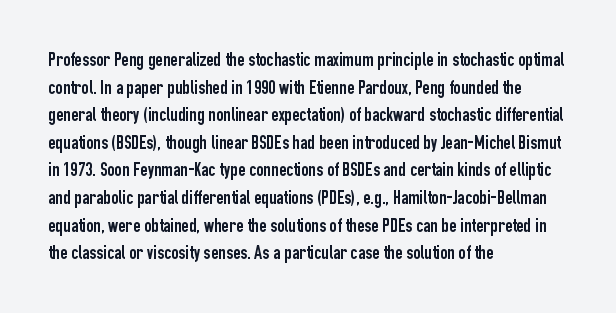
{"italic": "no", "underline": "no", "align": "left", "line_spacing": "normal", "line_spacing_ratio": 1.38, "letter_spacing": "normal", "letter_spacing_em": 0.0, "glyph_px": 20}
